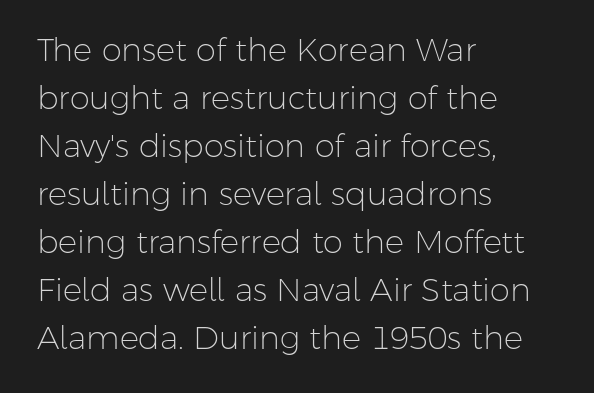
Style check: upright. Tracking here is standard; glyphs follow each other at the usual distance. Summary of weight: not heavy and not bold. Descenders are the only things crossing below the line.
